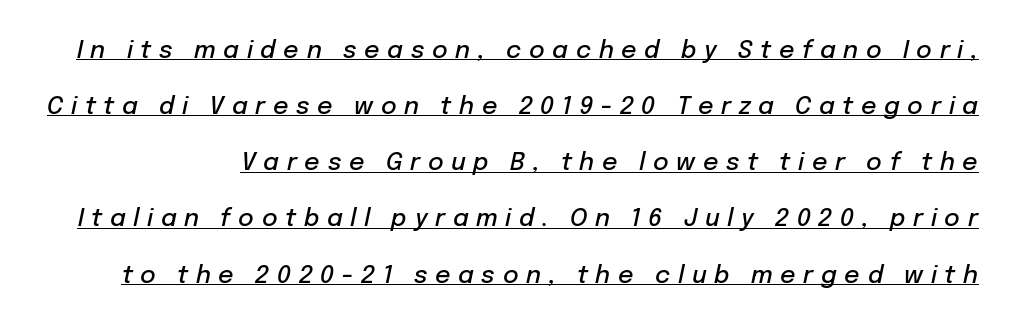
Quick note: interline space is abundant. These lines have a slow, spaced-out rhythm from letter to letter. Every word sits above its own underline. Its strokes are somewhat broadened, the hallmark of semibold type. The letters are slanted; this is an italic face.
